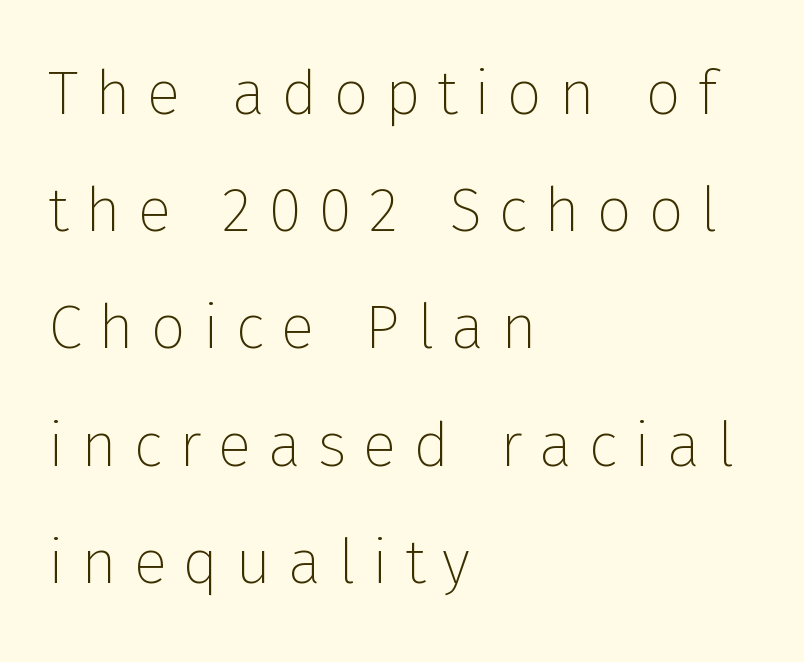
{"serif": "no", "italic": "no", "bold": "no", "weight": "thin", "width": "normal", "stroke_contrast": "low", "x_height": "medium", "monospaced": "no", "underline": "no", "align": "left", "line_spacing_ratio": 1.89, "letter_spacing": "wide", "letter_spacing_em": 0.27, "glyph_px": 62}
